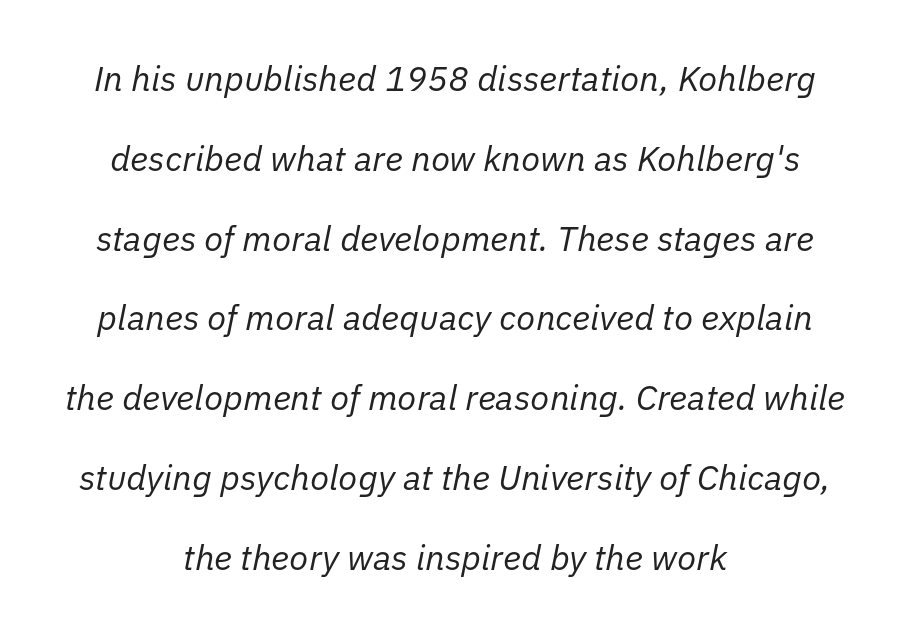
Clear beneath every line of the passage. Does extra space separate the letters? No, they use regular spacing. The weight tops out at a normal text grade. Each letter keeps its own natural width here, so spacing adapts to shape. Slant detected: the letters are inclined.
